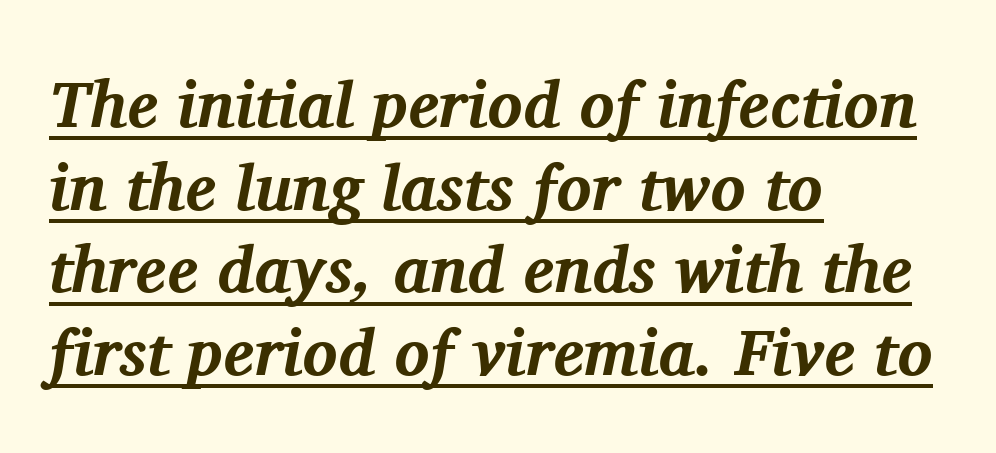
{"serif": "yes", "italic": "yes", "lean": "right", "slant_degrees": 11, "bold": "yes", "weight": "bold", "width": "normal", "stroke_contrast": "medium", "x_height": "medium", "monospaced": "no", "underline": "yes", "align": "left", "line_spacing": "normal", "line_spacing_ratio": 1.27, "letter_spacing": "normal", "letter_spacing_em": 0.0, "glyph_px": 65}
